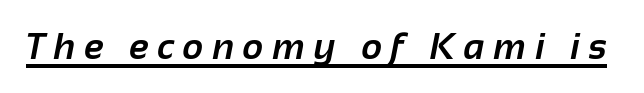
{"serif": "no", "bold": "yes", "weight": "bold", "width": "normal", "stroke_contrast": "low", "x_height": "medium", "monospaced": "no", "underline": "yes", "letter_spacing": "wide", "letter_spacing_em": 0.25, "glyph_px": 36}
